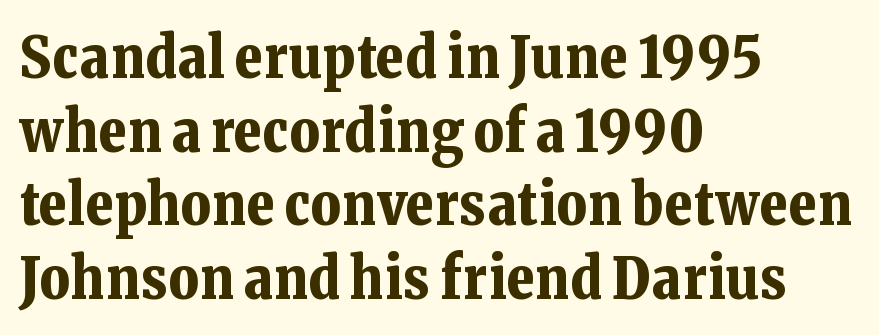
Whoever set this chose a conventional vertical rhythm. Each letter's strokes conclude with small projecting serifs. The letters are bold, with thick, heavy strokes. The passage shown is not underscored anywhere. These lines keep a tight, regular rhythm from letter to letter. Character widths vary here, with narrow letters taking less room than wide ones.
